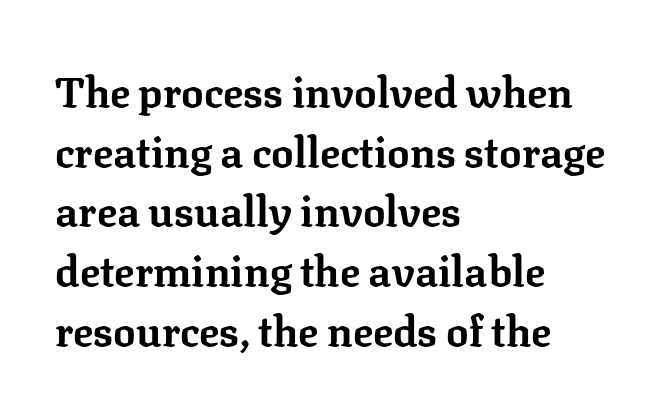
The image shows 42 px bold serif type, upright; set left-aligned, normal line spacing (1.42x), normal letter spacing, not underlined; low stroke contrast and a medium x-height.
